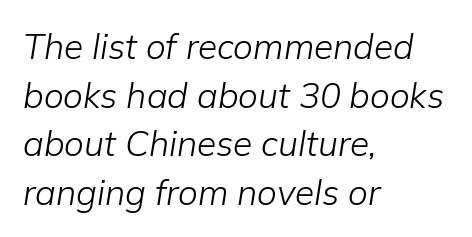
A light-to-regular cut is what we see here. The whole block is typeset with a tilt. Standard letterfit; no display-style spreading of the glyphs. The lines sit at an ordinary, default distance from one another. A typesetter would call this proportional, since set widths differ per character. Underline: absent.
